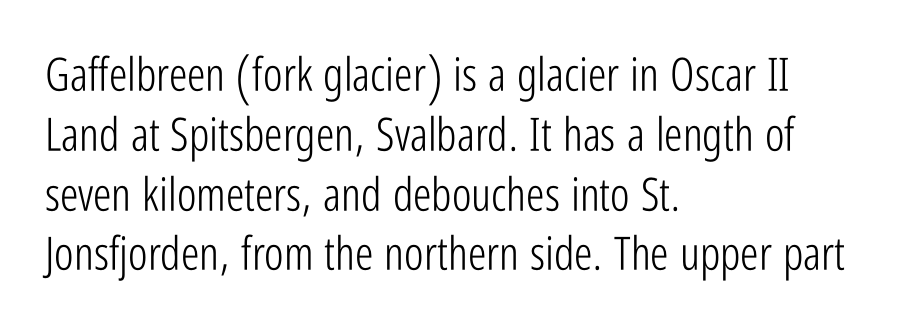
Compared with typical paragraphs, the rows here are spaced about the same. Decoration check: the copy has no underline. Letters have the restrained weight of plain body copy at most. The passage shown is typeset with a sans-serif family.
